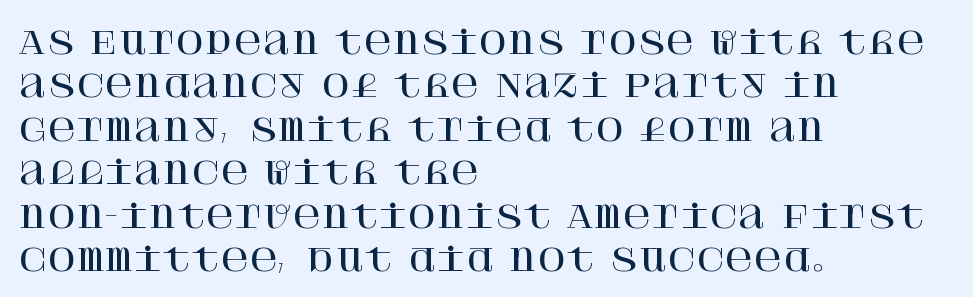
Q: Is the text italic (slanted)? A: No, it is upright.
Q: Is the typeface a serif or a sans-serif typeface? A: Serif.
Q: Is the text underlined? A: No.
Q: How is the paragraph aligned? A: Left-aligned.
Q: Is the spacing between letters normal or unusually wide? A: Normal.
Q: Is the spacing between lines tight, normal or loose? A: Normal.
Q: Width (condensed, normal, or wide)? A: Normal.
Q: Stroke contrast? A: High.
Q: x-height? A: Large.
